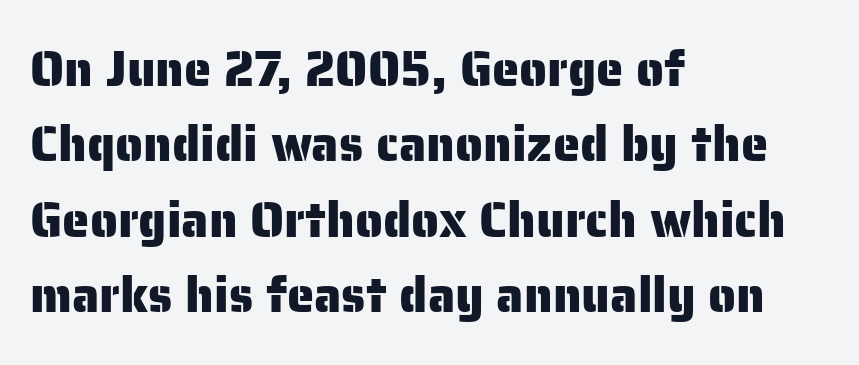
Q: Is the text italic (slanted)? A: No, it is upright.
Q: Is the typeface a serif or a sans-serif typeface? A: Sans-serif.
Q: Is the text underlined? A: No.
Q: How is the paragraph aligned? A: Left-aligned.
Q: Is the spacing between letters normal or unusually wide? A: Normal.
Q: Is the spacing between lines tight, normal or loose? A: Normal.
Q: Width (condensed, normal, or wide)? A: Normal.
Q: Stroke contrast? A: Low.
Q: x-height? A: Medium.
Q: Monospaced? A: No.
